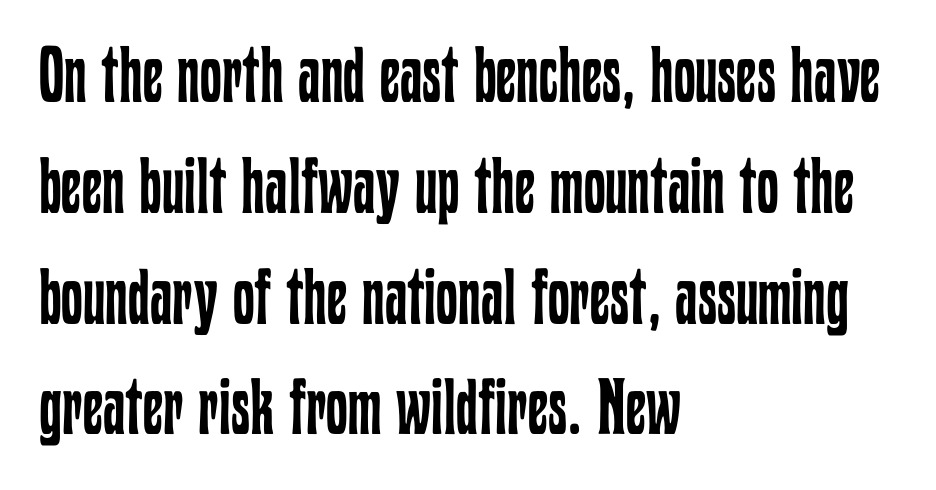
The image shows 78 px regular-weight, condensed type, upright; set left-aligned, normal line spacing (1.42x), normal letter spacing, not underlined; low stroke contrast and a medium x-height.
